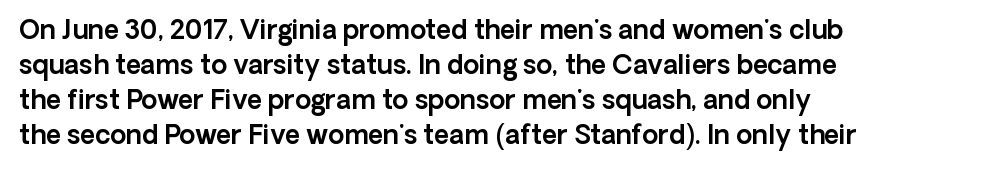
The image shows 26 px text type, upright; set left-aligned, normal line spacing (1.35x), normal letter spacing, not underlined.
